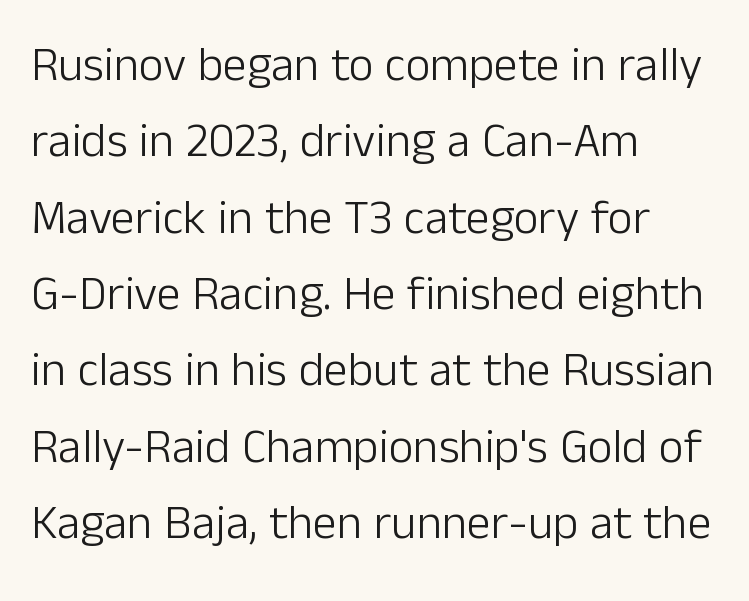
{"serif": "no", "italic": "no", "bold": "no", "weight": "light", "width": "normal", "stroke_contrast": "low", "x_height": "medium", "monospaced": "no", "underline": "no", "align": "left", "line_spacing": "normal", "line_spacing_ratio": 1.59, "letter_spacing": "normal", "letter_spacing_em": 0.0, "glyph_px": 48}
